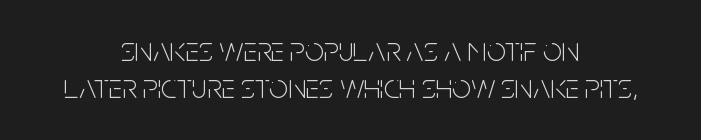
{"serif": "no", "italic": "no", "bold": "no", "weight": "light", "width": "condensed", "stroke_contrast": "low", "x_height": "large", "monospaced": "no", "underline": "no", "align": "center", "line_spacing": "tight", "line_spacing_ratio": 1.1, "letter_spacing": "normal", "letter_spacing_em": 0.0, "glyph_px": 34}
